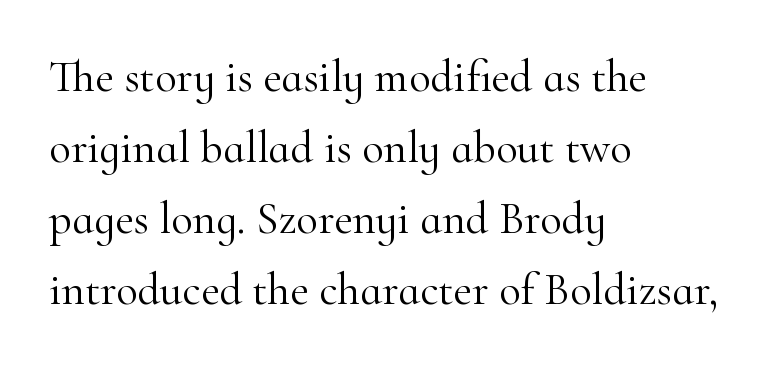
{"serif": "yes", "italic": "no", "bold": "no", "weight": "light", "width": "normal", "stroke_contrast": "high", "x_height": "small", "monospaced": "no", "underline": "no", "align": "left", "line_spacing": "normal", "line_spacing_ratio": 1.58, "letter_spacing": "normal", "letter_spacing_em": 0.0, "glyph_px": 45}
